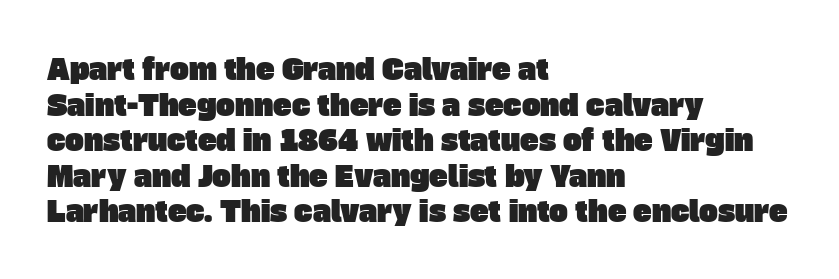
{"serif": "no", "width": "normal", "stroke_contrast": "low", "x_height": "large", "monospaced": "no", "underline": "no", "align": "left", "line_spacing": "normal", "line_spacing_ratio": 1.27, "letter_spacing": "normal", "letter_spacing_em": 0.0, "glyph_px": 28}
